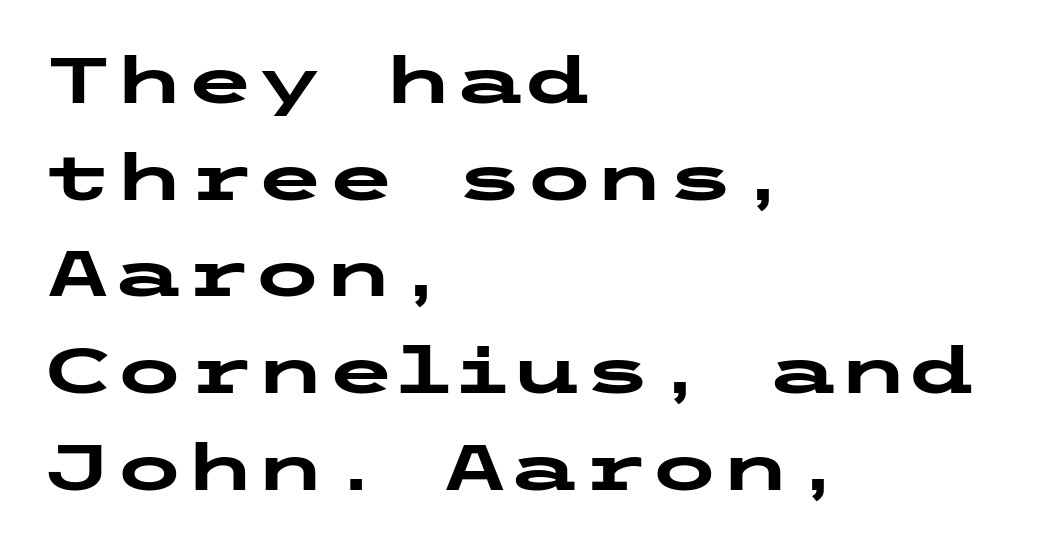
{"serif": "no", "italic": "no", "bold": "yes", "weight": "heavy", "width": "wide", "stroke_contrast": "low", "x_height": "medium", "underline": "no", "align": "left", "line_spacing": "normal", "line_spacing_ratio": 1.51, "letter_spacing": "normal", "letter_spacing_em": 0.0, "glyph_px": 64}
